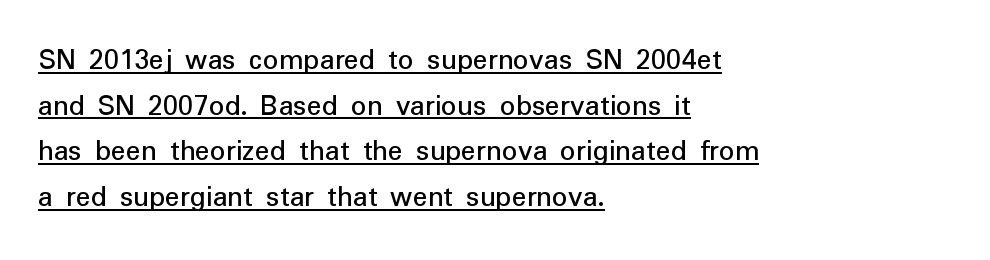
The image shows 31 px regular-weight sans-serif type, upright; set left-aligned, normal line spacing (1.47x), normal letter spacing, underlined; low stroke contrast and a medium x-height.
